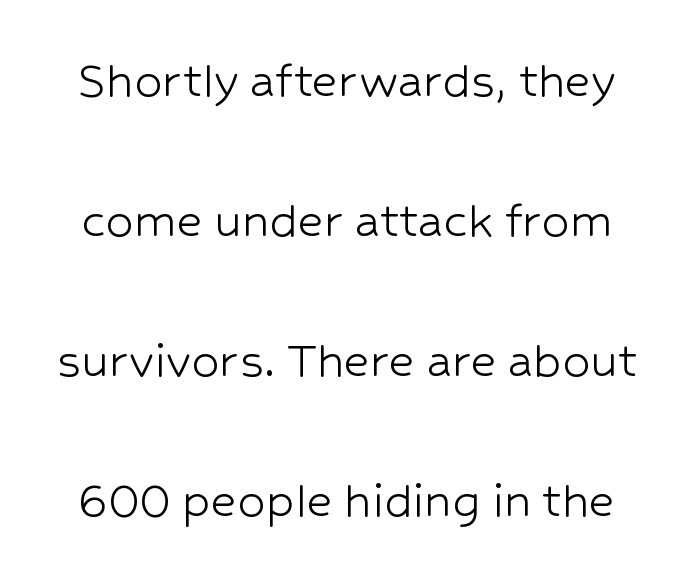
The image shows 56 px light sans-serif type, upright; set loose line spacing (2.5x), normal letter spacing, not underlined; low stroke contrast and a medium x-height.
